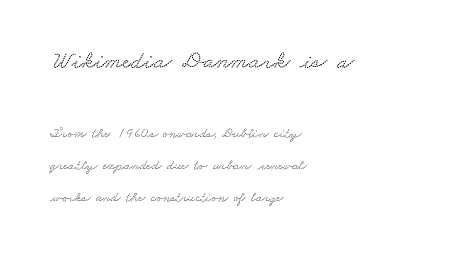
The image shows 25 px text type; set left-aligned, loose line spacing (2.29x), normal letter spacing, not underlined; the first (top) block is 1.79x larger.
